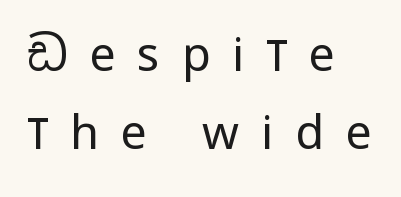
The letters stand straight up with perfectly vertical stems. The rag falls on the right side of this text block. Weight class: somewhere from thin through regular. The horizontal fit of the characters is loose and conspicuously gappy. Unlike a traditional serif, this face leaves its strokes unadorned.
